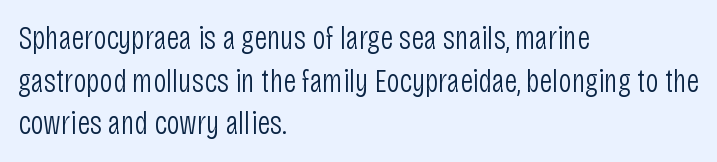
{"serif": "no", "italic": "no", "bold": "no", "weight": "light", "width": "condensed", "stroke_contrast": "low", "x_height": "large", "monospaced": "no", "underline": "no", "align": "left", "line_spacing": "normal", "line_spacing_ratio": 1.29, "letter_spacing": "normal", "letter_spacing_em": 0.0, "glyph_px": 33}
